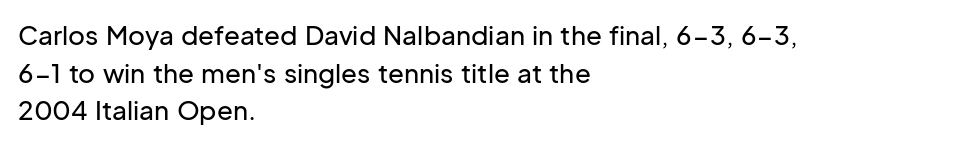
The image shows 26 px text type, upright; set left-aligned, normal line spacing (1.45x), normal letter spacing, not underlined.
